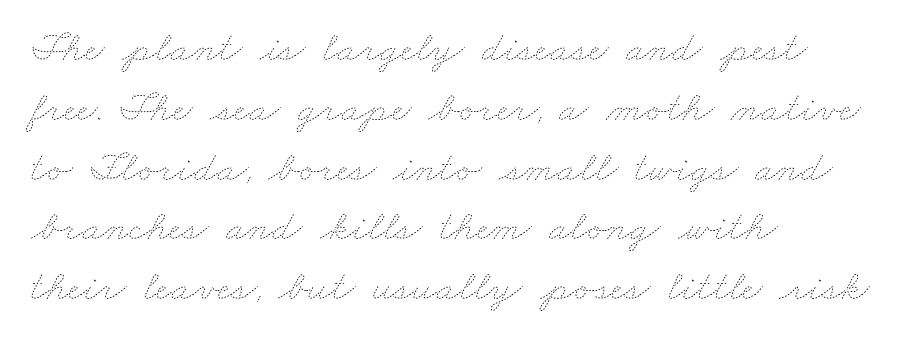
{"bold": "no", "weight": "thin", "width": "wide", "stroke_contrast": "low", "x_height": "small", "monospaced": "no", "underline": "no", "align": "left", "line_spacing": "normal", "line_spacing_ratio": 1.39, "letter_spacing": "normal", "letter_spacing_em": 0.0, "glyph_px": 43}
